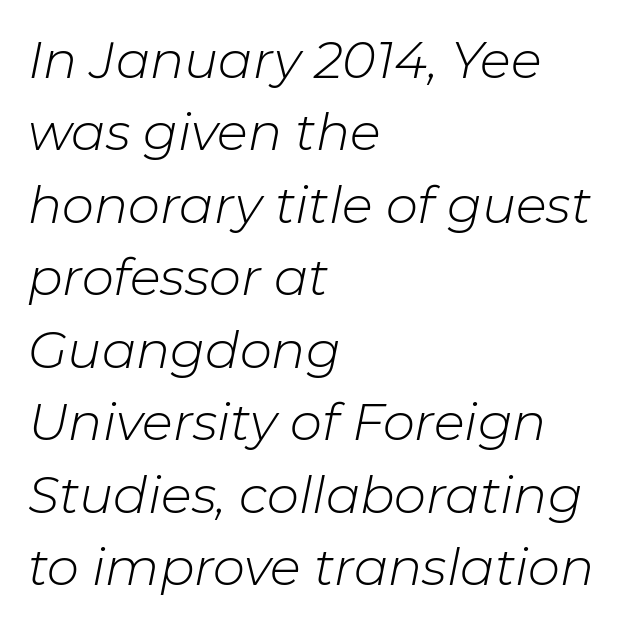
On a weight scale, this lands at 450 or below. The letters advance in unequal steps, a hallmark of proportional type. The passage is arranged the way most books set body copy — flush left. The letterforms sit shoulder to shoulder at normal distance. Rows of type keep a routine distance in the vertical direction.
